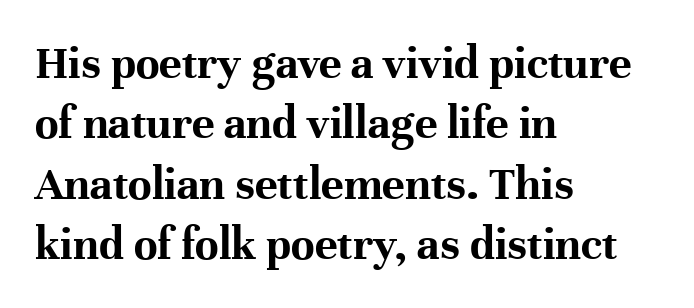
Q: Is the text bold? A: Yes.
Q: Is the text italic (slanted)? A: No, it is upright.
Q: Is the typeface a serif or a sans-serif typeface? A: Serif.
Q: Is the text underlined? A: No.
Q: How is the paragraph aligned? A: Left-aligned.
Q: Is the spacing between letters normal or unusually wide? A: Normal.
Q: Is the spacing between lines tight, normal or loose? A: Normal.
Q: Width (condensed, normal, or wide)? A: Normal.
Q: Stroke contrast? A: High.
Q: x-height? A: Medium.
Q: Monospaced? A: No.
